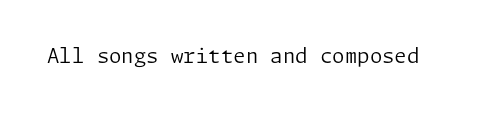
Q: Is the text bold? A: No.
Q: Is the text italic (slanted)? A: No, it is upright.
Q: Is the text underlined? A: No.
Q: Is the spacing between letters normal or unusually wide? A: Normal.
